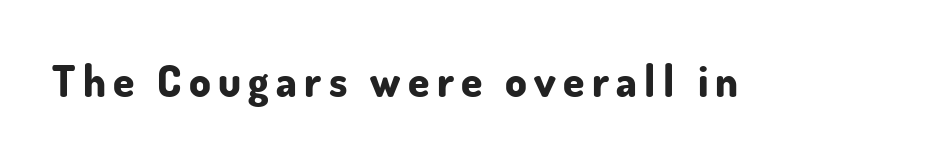
The image shows 43 px bold sans-serif type, upright; set not underlined; low stroke contrast and a small x-height.
